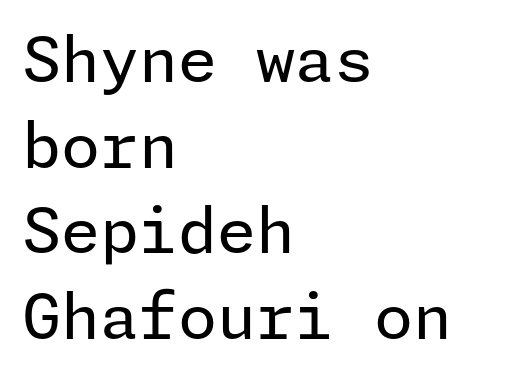
{"serif": "no", "italic": "no", "bold": "no", "weight": "regular", "width": "normal", "stroke_contrast": "low", "x_height": "medium", "underline": "no", "align": "left", "line_spacing": "normal", "line_spacing_ratio": 1.36, "letter_spacing": "normal", "letter_spacing_em": 0.0, "glyph_px": 63}
